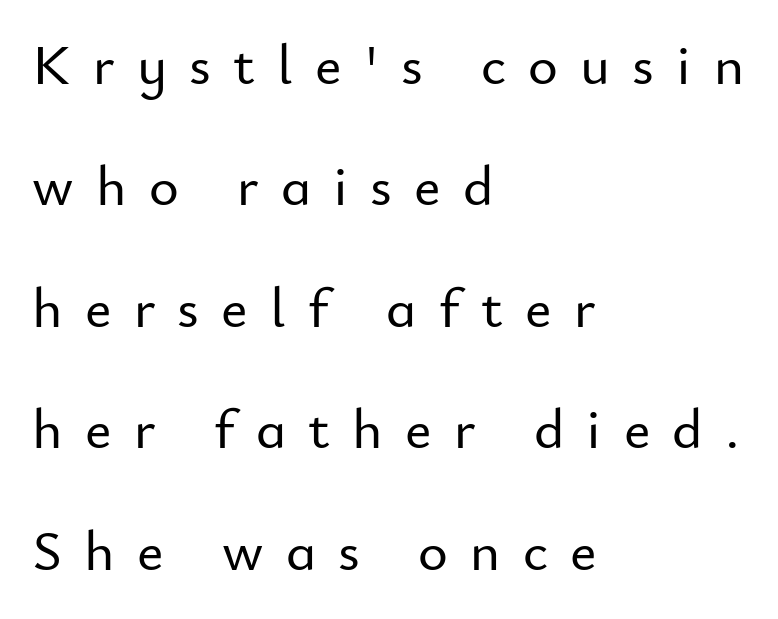
Serifs: no, the terminals of the letterforms are clean. Reading down the column, the eye jumps a long way to each next line. This is the regular roman posture of the typeface. The ragged edge is on the right, which tells us the setting is flush left. Spacing verdict: proportional, widths tailored to each character.
